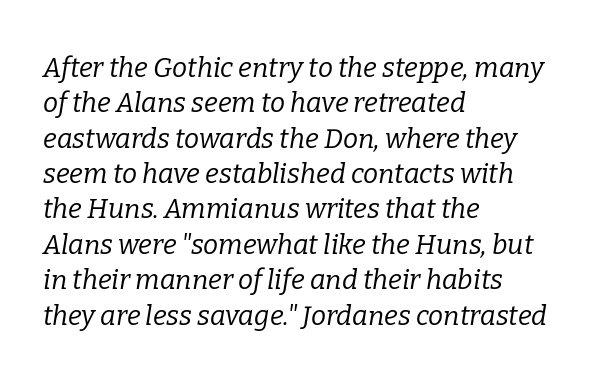
The image shows 27 px text type, italic (leaning right); set left-aligned, normal line spacing (1.31x), normal letter spacing, not underlined.
